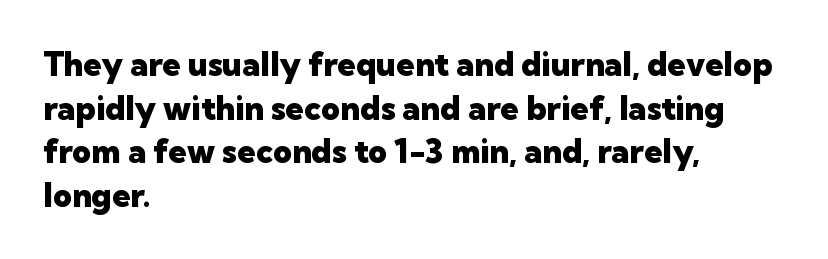
Q: Is the text bold? A: Yes.
Q: Is the text italic (slanted)? A: No, it is upright.
Q: Is the typeface a serif or a sans-serif typeface? A: Sans-serif.
Q: Is the text underlined? A: No.
Q: How is the paragraph aligned? A: Left-aligned.
Q: Is the spacing between letters normal or unusually wide? A: Normal.
Q: Is the spacing between lines tight, normal or loose? A: Normal.
Q: Width (condensed, normal, or wide)? A: Normal.
Q: Stroke contrast? A: Low.
Q: x-height? A: Medium.
Q: Monospaced? A: No.
